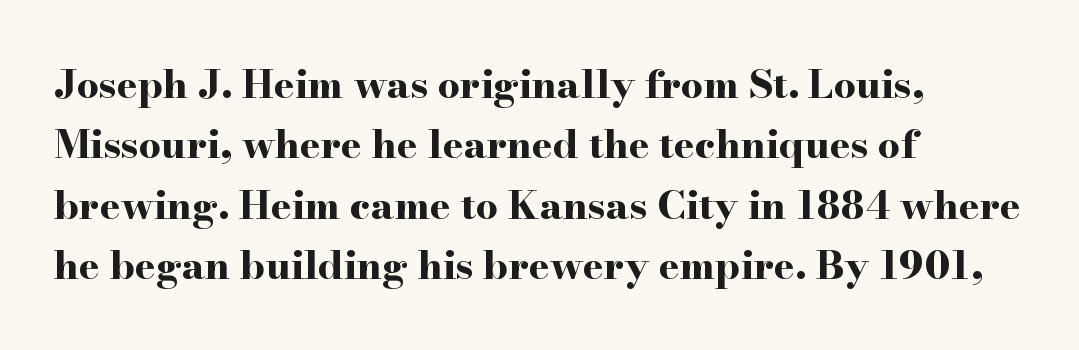
{"serif": "yes", "italic": "no", "bold": "yes", "weight": "bold", "width": "wide", "stroke_contrast": "high", "x_height": "small", "monospaced": "no", "underline": "no", "align": "left", "line_spacing": "normal", "line_spacing_ratio": 1.55, "letter_spacing": "normal", "letter_spacing_em": 0.0, "glyph_px": 39}
